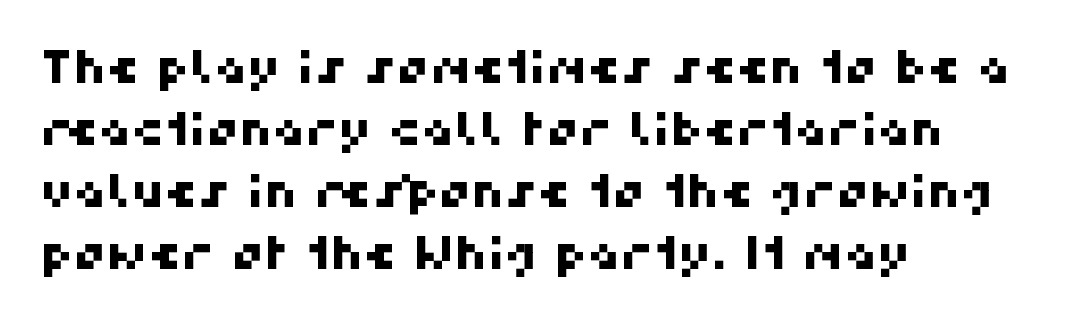
The image shows 46 px sans-serif type; set left-aligned, normal line spacing (1.35x), normal letter spacing, not underlined; high stroke contrast and a medium x-height.
